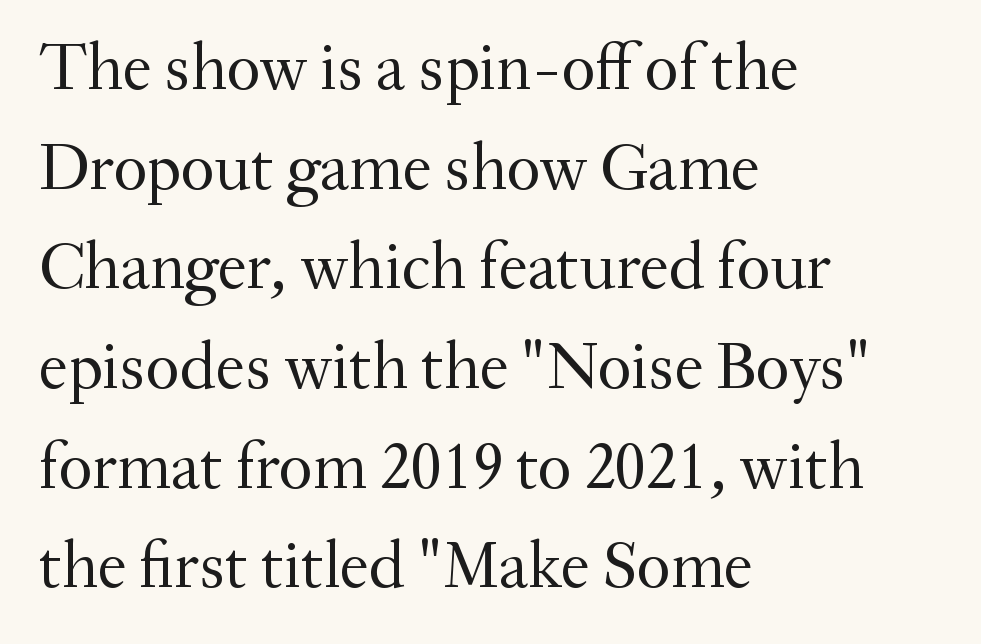
The image shows 66 px regular-weight serif type, upright; set left-aligned, normal line spacing (1.51x), normal letter spacing, not underlined; medium stroke contrast and a small x-height.
